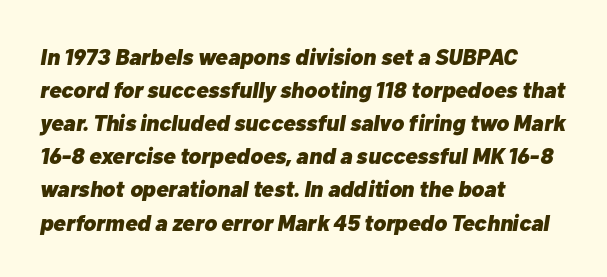
The image shows 23 px bold type, italic (leaning right); set left-aligned, normal line spacing (1.44x), normal letter spacing, not underlined.
